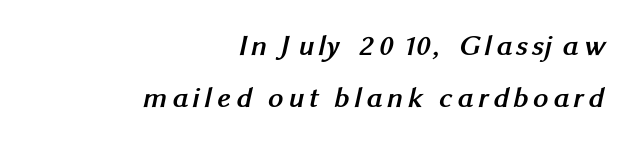
Note: no serifs on the glyphs. The space beneath each line is pristine and unruled. A full-strength bold gives these letters their thick strokes. The face used here is proportionally spaced, like ordinary book or web type. A flush-right, rag-left setting is used for this passage.
